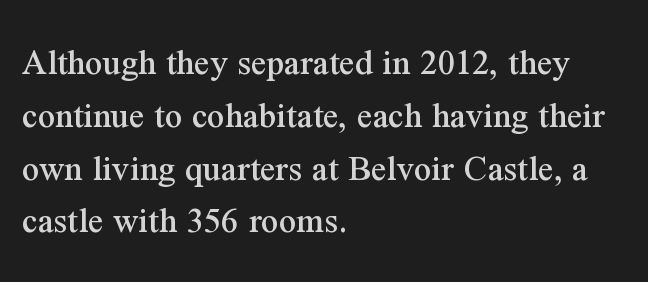
The image shows 38 px serif type, upright; set left-aligned, normal line spacing (1.39x), normal letter spacing, not underlined; medium stroke contrast and a medium x-height.
